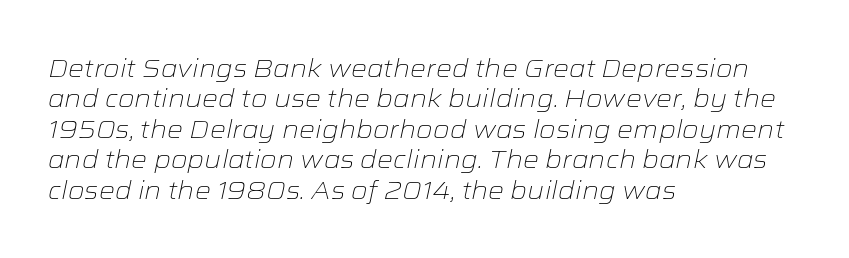
The image shows 25 px text type, italic (leaning right); set left-aligned, line spacing 1.22x, normal letter spacing, not underlined.
